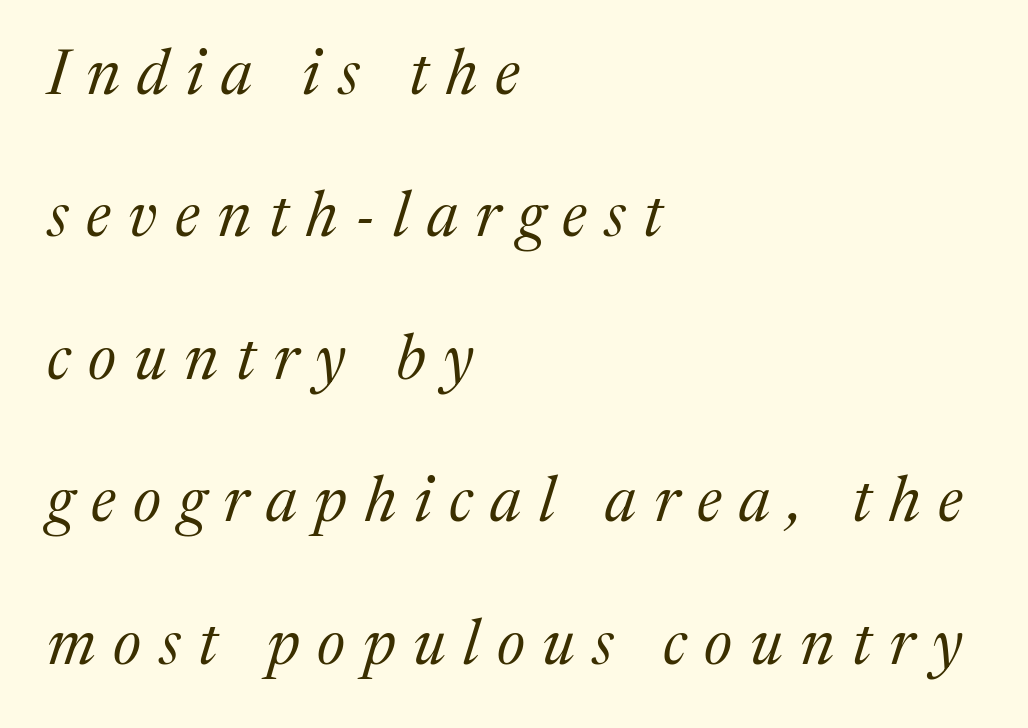
The image shows 63 px regular-weight serif type, italic (leaning right); set left-aligned, loose line spacing (2.26x), unusually wide letter spacing (+0.28 em), not underlined; medium stroke contrast and a medium x-height.
